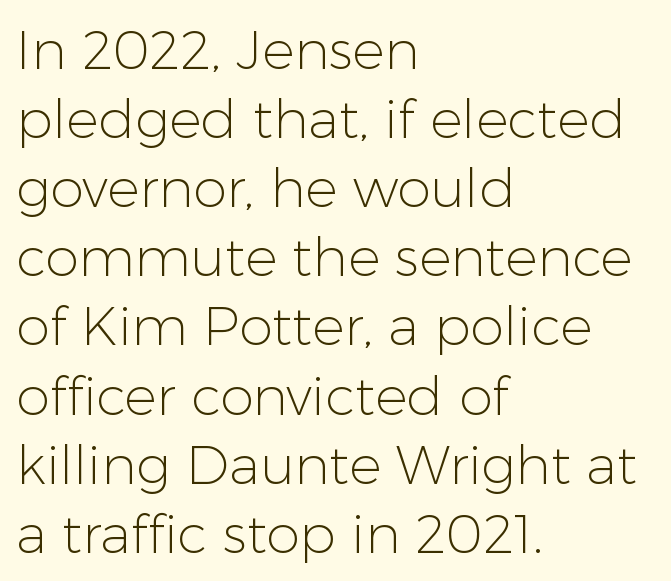
Does the copy run flush right? No — it runs flush left. Short note: letters normally spaced. The type sits square on the baseline with zero lean. This sample has the flowing, uneven cadence of proportional lettering. What's the leading like? Ordinary, nothing unusual. The zone under the glyphs is completely vacant.
